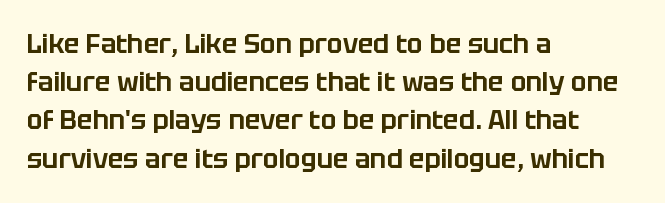
Q: Is the text italic (slanted)? A: No, it is upright.
Q: Is the text underlined? A: No.
Q: How is the paragraph aligned? A: Left-aligned.
Q: Is the spacing between letters normal or unusually wide? A: Normal.
Q: Is the spacing between lines tight, normal or loose? A: Normal.
